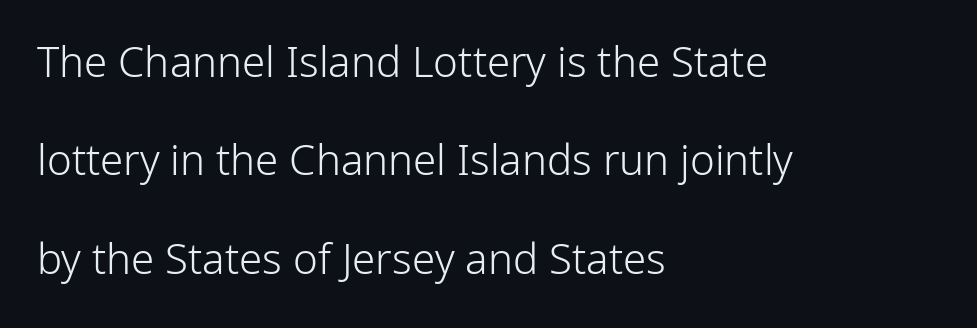
{"serif": "no", "italic": "no", "bold": "no", "weight": "light", "width": "normal", "stroke_contrast": "low", "x_height": "medium", "monospaced": "no", "underline": "no", "align": "left", "line_spacing": "loose", "line_spacing_ratio": 2.34, "letter_spacing": "normal", "letter_spacing_em": 0.0, "glyph_px": 42}
